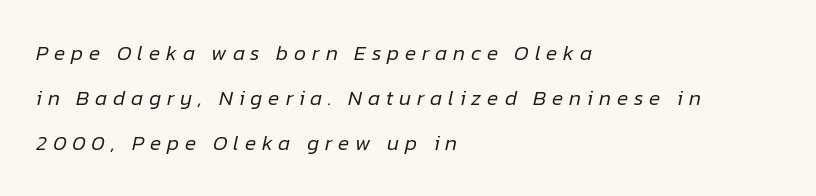
The foot of each line stays bare and open. This sample is left-justified, so line endings fall wherever the words run out. A light-to-regular cut is what we see here. The specimen reads as italic at a glance.
